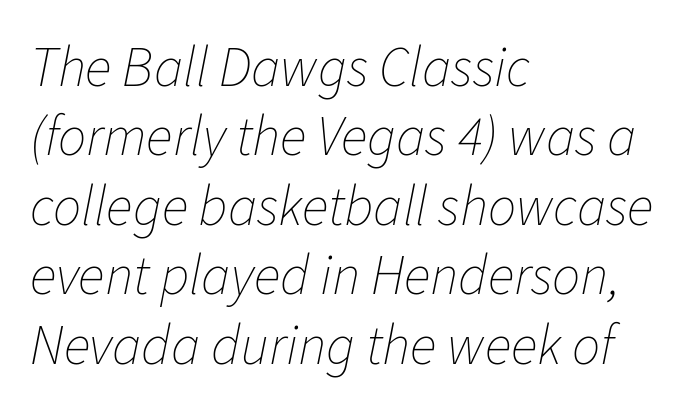
Clear beneath every line of the passage. The weight tops out at a normal text grade. Varying glyph widths throughout — classic text-font behaviour. If you drew a line through each stem, it would be angled. Here the glyphs are tracked normally, forming tight word shapes. In CSS terms this would be text-align: left.
